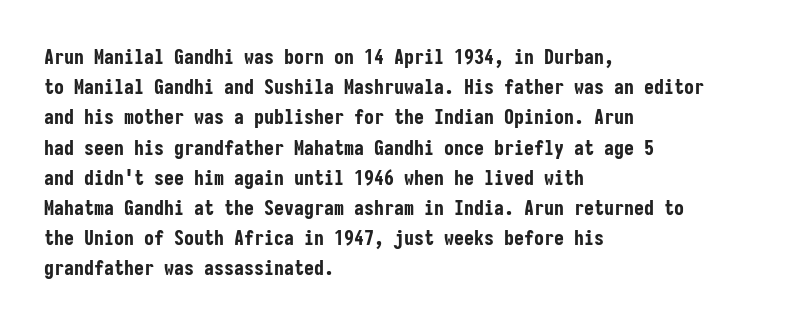
{"italic": "no", "bold": "yes", "underline": "no", "align": "left", "line_spacing": "normal", "line_spacing_ratio": 1.51, "letter_spacing": "normal", "letter_spacing_em": 0.0, "glyph_px": 20}
